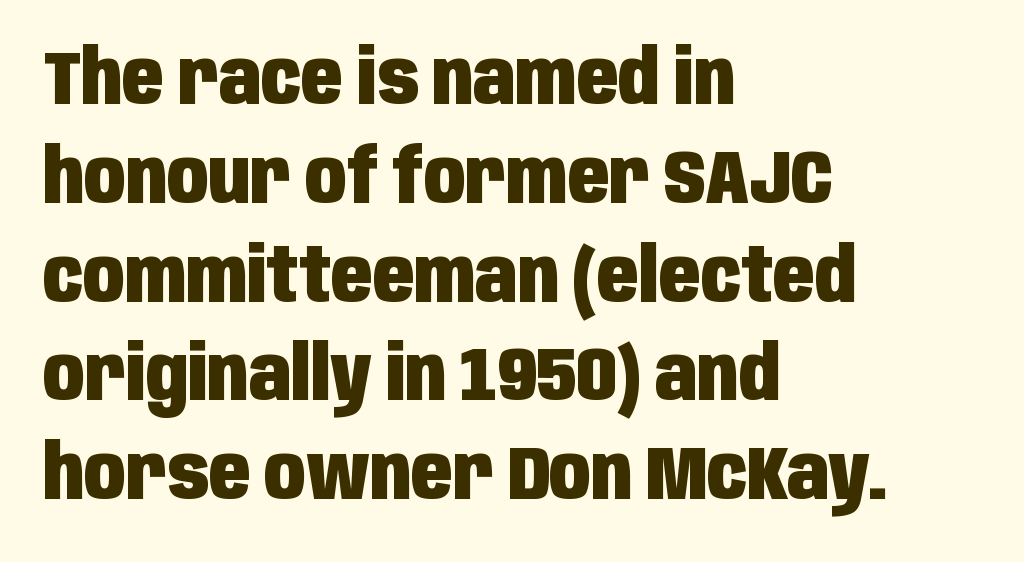
Q: Is the text bold? A: Yes.
Q: Is the text italic (slanted)? A: No, it is upright.
Q: Is the typeface a serif or a sans-serif typeface? A: Sans-serif.
Q: Is the text underlined? A: No.
Q: How is the paragraph aligned? A: Left-aligned.
Q: Is the spacing between letters normal or unusually wide? A: Normal.
Q: Is the spacing between lines tight, normal or loose? A: Normal.
Q: Width (condensed, normal, or wide)? A: Condensed.
Q: Stroke contrast? A: Low.
Q: x-height? A: Large.
Q: Monospaced? A: No.
